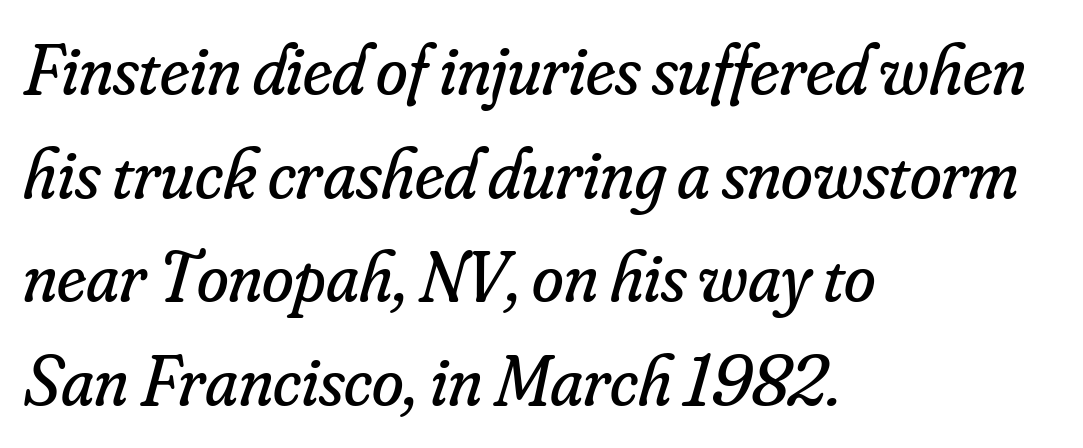
{"serif": "yes", "italic": "yes", "lean": "right", "slant_degrees": 16, "bold": "no", "weight": "regular", "width": "normal", "stroke_contrast": "low", "x_height": "small", "monospaced": "no", "underline": "no", "align": "left", "line_spacing": "normal", "line_spacing_ratio": 1.44, "letter_spacing": "normal", "letter_spacing_em": 0.0, "glyph_px": 72}
